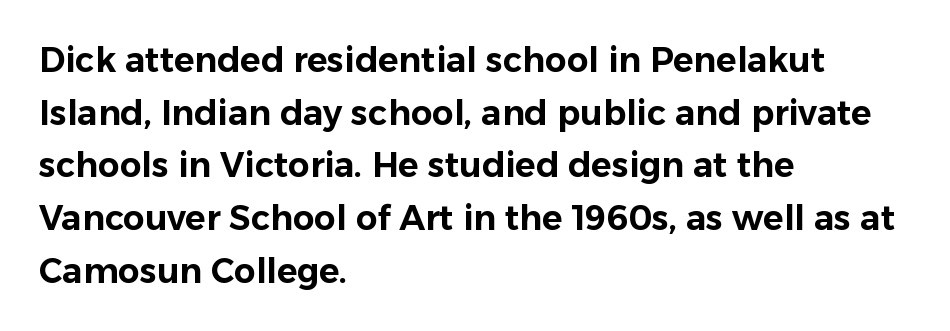
The image shows 34 px sans-serif type, upright; set left-aligned, normal line spacing (1.55x), normal letter spacing, not underlined; low stroke contrast and a medium x-height.
